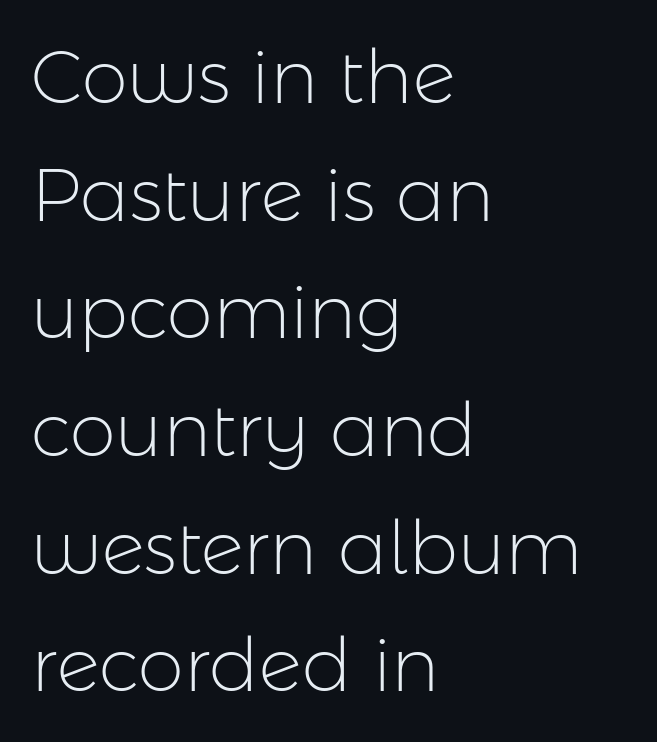
One-word summary of the alignment: left. When letters stand straight like this, we call the style roman or upright. Compared with a typical body face, this is equally light or lighter still. Students, observe: this is what conventionally led text looks like.
